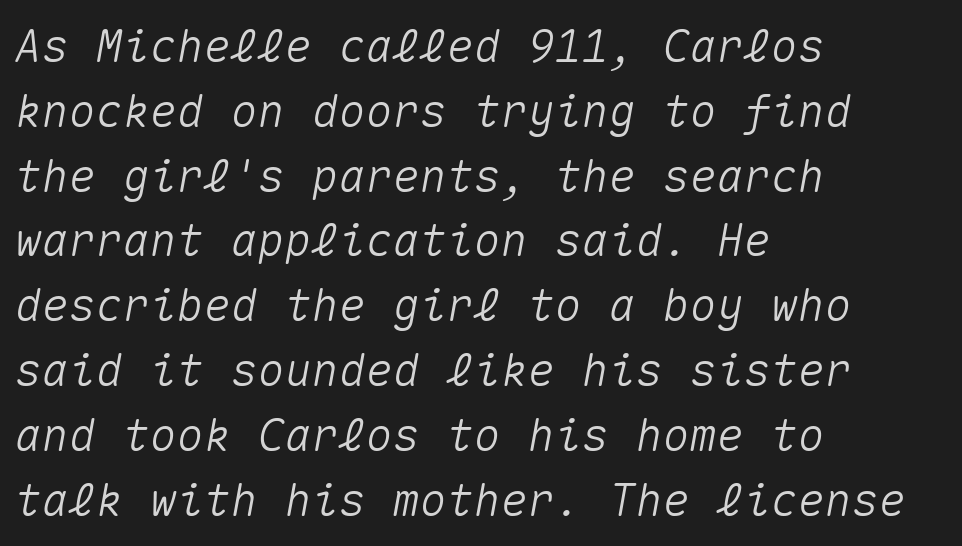
The image shows 45 px text type, italic (leaning right), monospaced; set left-aligned, normal line spacing (1.44x), normal letter spacing, not underlined; medium stroke contrast and a medium x-height.
